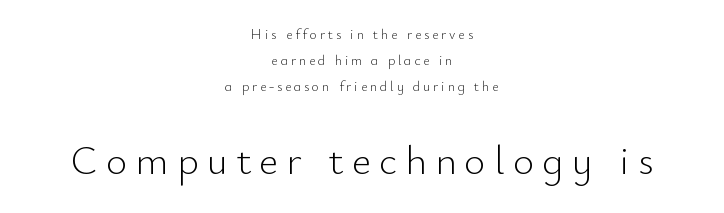
The image shows 41 px light sans-serif type, upright; set centered, line spacing 1.85x, unusually wide letter spacing (+0.2 em), not underlined; the second (bottom) block is 2.93x larger; low stroke contrast and a small x-height.
